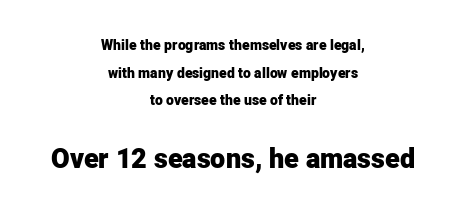
{"italic": "no", "bold": "yes", "underline": "no", "align": "center", "line_spacing": "loose", "line_spacing_ratio": 1.97, "letter_spacing": "normal", "letter_spacing_em": 0.0, "larger_block": "second", "size_ratio": 1.93, "glyph_px": 27}
